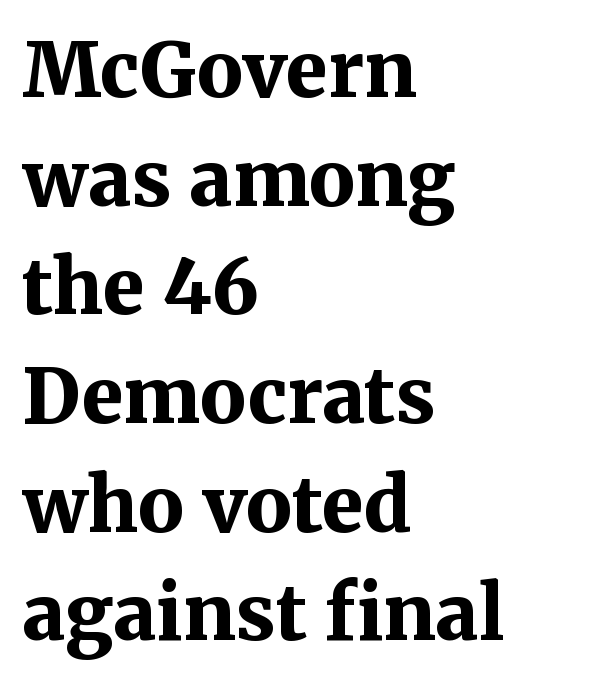
{"serif": "yes", "italic": "no", "bold": "yes", "weight": "bold", "width": "normal", "stroke_contrast": "medium", "x_height": "medium", "monospaced": "no", "underline": "no", "align": "left", "line_spacing": "normal", "line_spacing_ratio": 1.43, "letter_spacing": "normal", "letter_spacing_em": 0.0, "glyph_px": 76}
